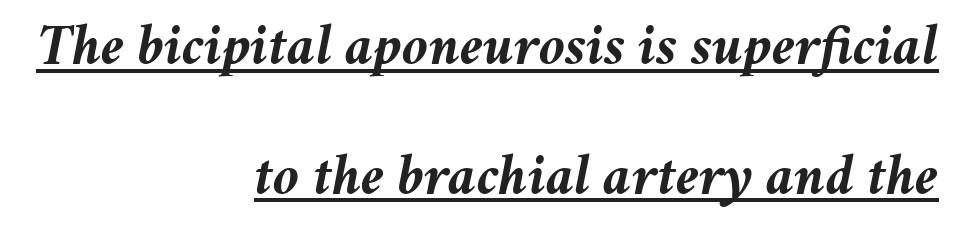
Q: Is the text bold? A: Yes.
Q: Is the text italic (slanted)? A: Yes, it leans right by about 11 degrees.
Q: Is the text underlined? A: Yes.
Q: How is the paragraph aligned? A: Right-aligned.
Q: Is the spacing between letters normal or unusually wide? A: Normal.
Q: Is the spacing between lines tight, normal or loose? A: Loose.
Q: Width (condensed, normal, or wide)? A: Normal.
Q: Stroke contrast? A: Medium.
Q: x-height? A: Medium.
Q: Monospaced? A: No.
